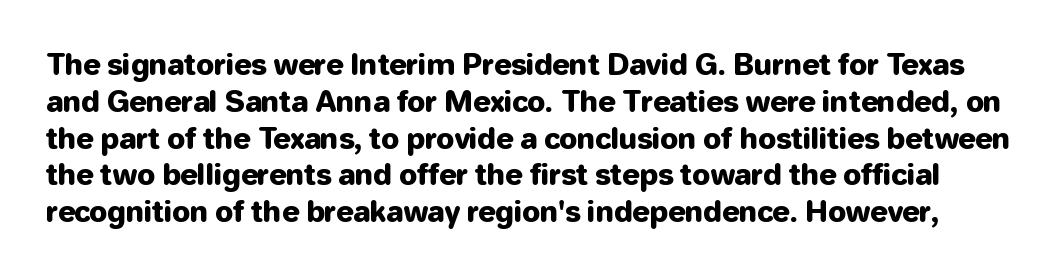
{"serif": "no", "italic": "no", "width": "normal", "stroke_contrast": "low", "x_height": "medium", "monospaced": "no", "underline": "no", "line_spacing": "normal", "line_spacing_ratio": 1.27, "letter_spacing": "normal", "letter_spacing_em": 0.0, "glyph_px": 29}
